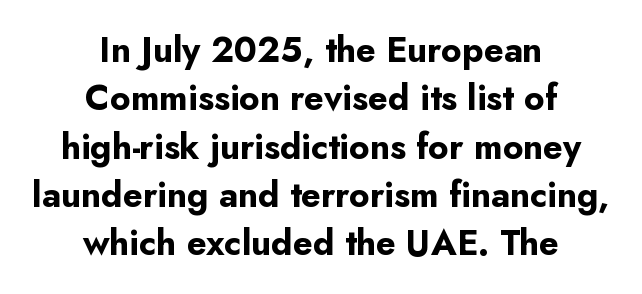
{"serif": "no", "italic": "no", "bold": "yes", "weight": "bold", "width": "normal", "stroke_contrast": "low", "x_height": "small", "monospaced": "no", "underline": "no", "align": "center", "line_spacing": "normal", "line_spacing_ratio": 1.38, "letter_spacing": "normal", "letter_spacing_em": 0.0, "glyph_px": 35}
